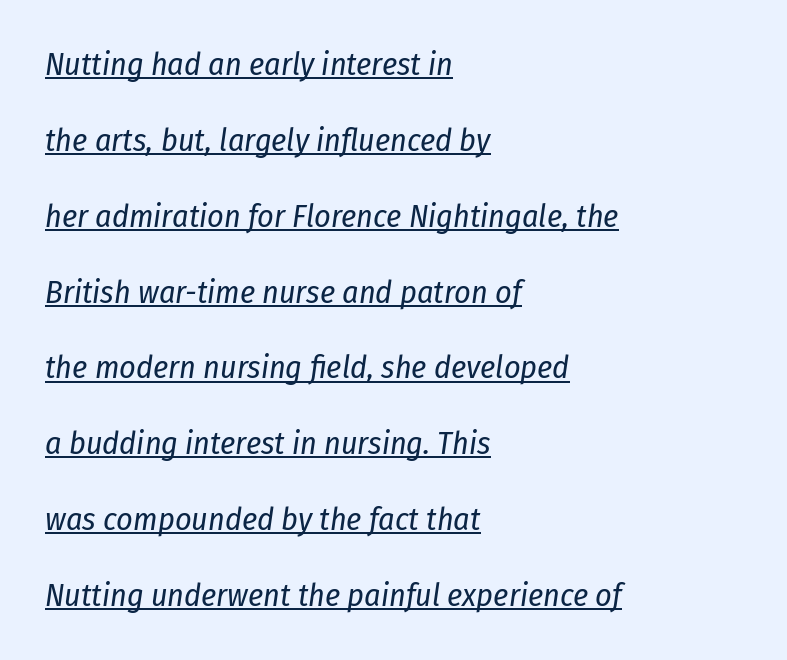
The image shows 32 px regular-weight, condensed type, italic (leaning right); set left-aligned, loose line spacing (2.37x), normal letter spacing, underlined; low stroke contrast and a medium x-height.
